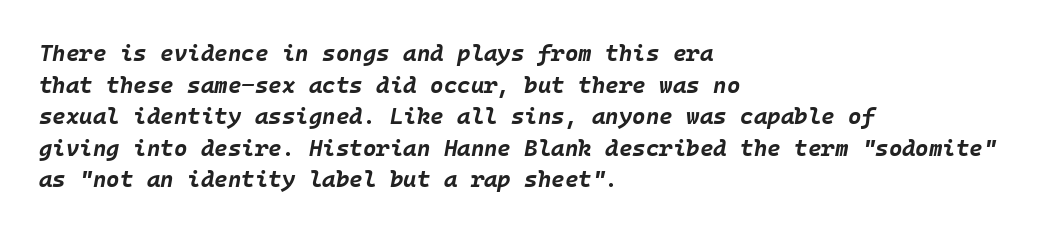
{"italic": "yes", "lean": "right", "slant_degrees": 10, "bold": "yes", "underline": "no", "align": "left", "line_spacing": "normal", "line_spacing_ratio": 1.37, "letter_spacing": "normal", "letter_spacing_em": 0.0, "glyph_px": 23}
